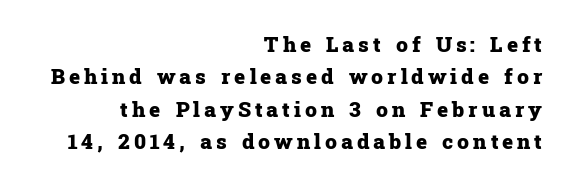
The image shows 21 px bold type, upright; set right-aligned, normal line spacing (1.54x), not underlined.
